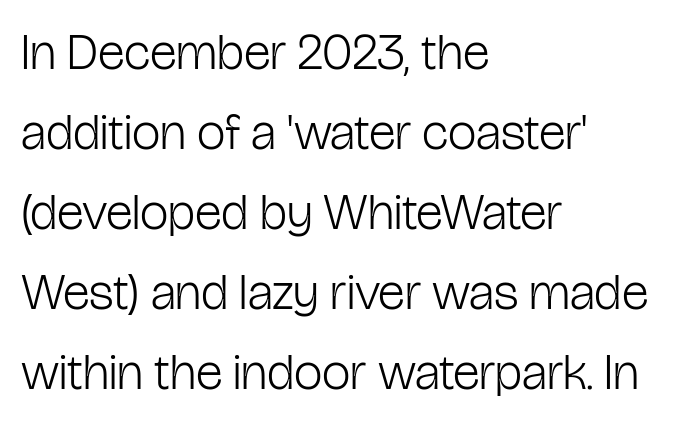
Character widths vary here, with narrow letters taking less room than wide ones. Line beginnings align vertically; line endings do not. Does extra space separate the letters? No, they use regular spacing. The designer went with a sans here, leaving each stem footless. The specimen omits any rule beneath the text block's lines.
